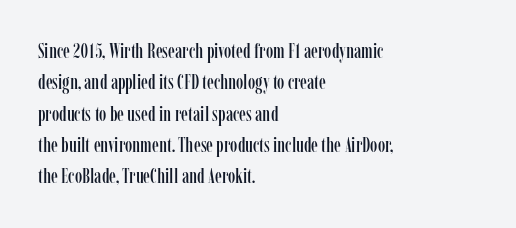
{"italic": "no", "underline": "no", "align": "left", "line_spacing": "normal", "line_spacing_ratio": 1.49, "letter_spacing": "normal", "letter_spacing_em": 0.0, "glyph_px": 21}
